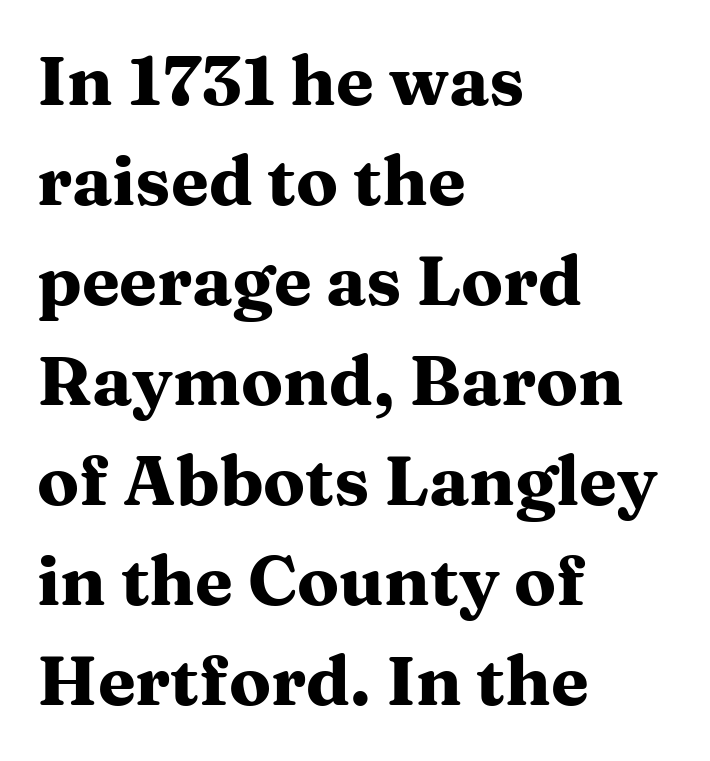
{"serif": "yes", "italic": "no", "bold": "yes", "weight": "heavy", "width": "wide", "stroke_contrast": "medium", "x_height": "medium", "monospaced": "no", "underline": "no", "align": "left", "line_spacing": "normal", "line_spacing_ratio": 1.45, "letter_spacing": "normal", "letter_spacing_em": 0.0, "glyph_px": 69}
